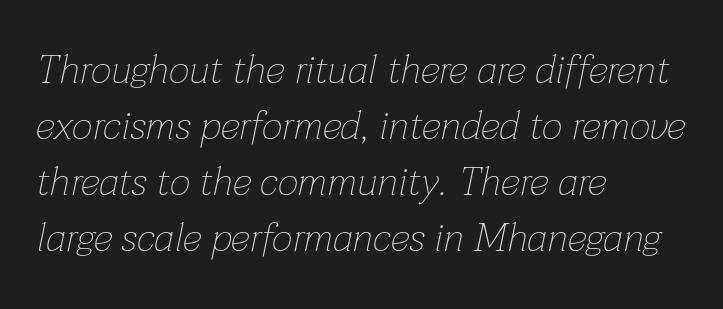
Bare-footed words on every line. Whoever set this chose a conventional vertical rhythm. There is no visible air inserted between adjacent glyphs. Reading down the block, your eye returns to a fixed left position each line.
